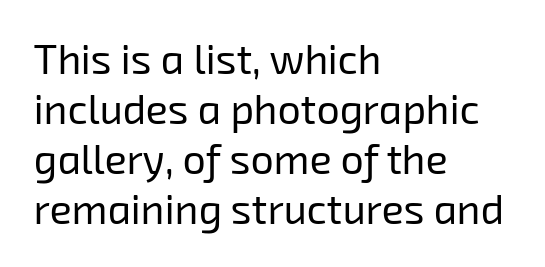
The image shows 41 px regular-weight sans-serif type; set left-aligned, line spacing 1.22x, normal letter spacing, not underlined; low stroke contrast and a medium x-height.
